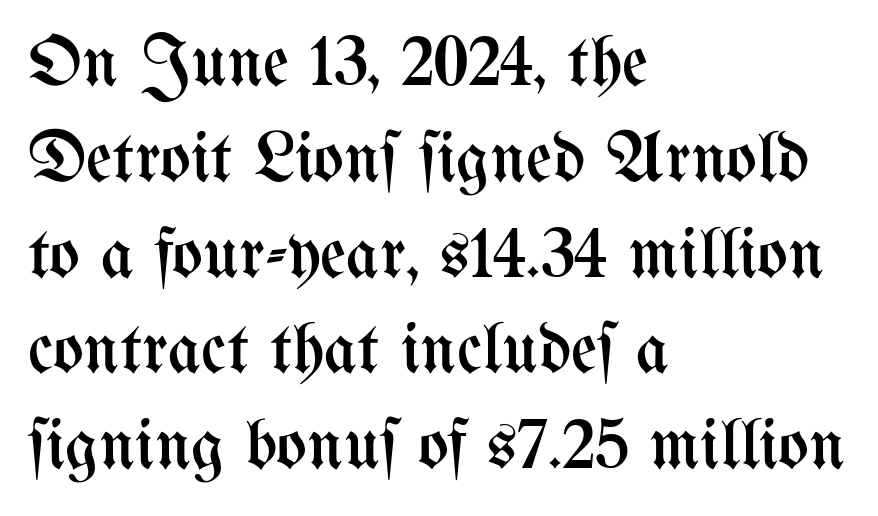
Q: Is the text bold? A: No.
Q: Is the text italic (slanted)? A: No, it is upright.
Q: Is the text underlined? A: No.
Q: How is the paragraph aligned? A: Left-aligned.
Q: Is the spacing between letters normal or unusually wide? A: Normal.
Q: Is the spacing between lines tight, normal or loose? A: Normal.
Q: Width (condensed, normal, or wide)? A: Condensed.
Q: Stroke contrast? A: Medium.
Q: x-height? A: Medium.
Q: Monospaced? A: No.
